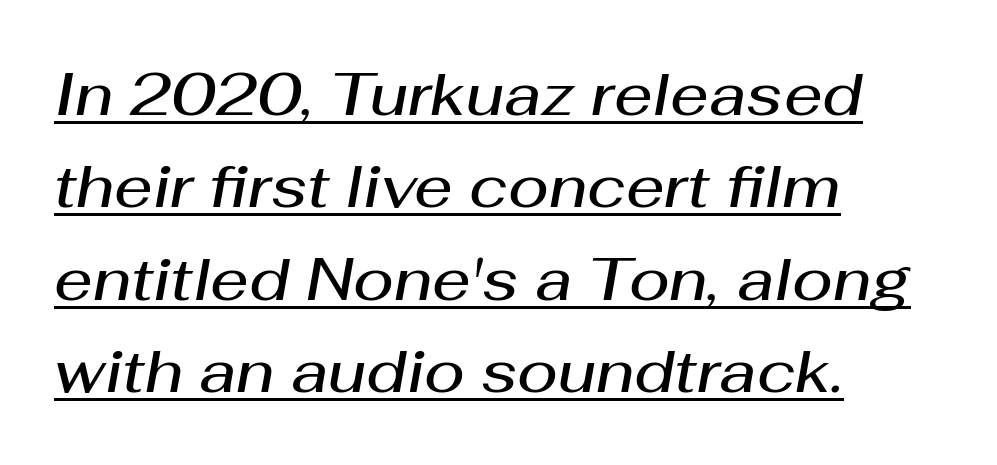
{"italic": "yes", "lean": "right", "slant_degrees": 10, "bold": "semi", "weight": "semibold", "width": "normal", "stroke_contrast": "medium", "x_height": "medium", "monospaced": "no", "underline": "yes", "align": "left", "line_spacing": "normal", "line_spacing_ratio": 1.54, "letter_spacing": "normal", "letter_spacing_em": 0.0, "glyph_px": 60}
